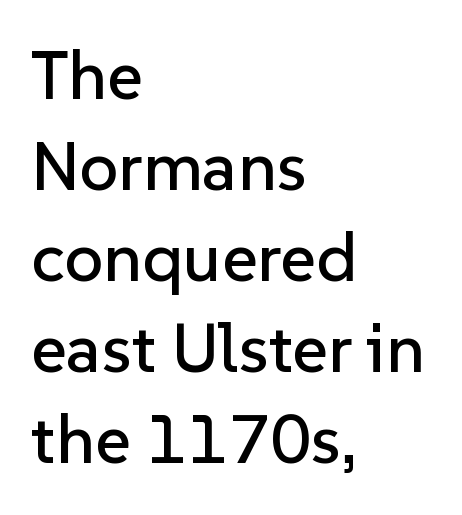
The image shows 69 px sans-serif type, upright; set left-aligned, normal line spacing (1.32x), normal letter spacing, not underlined; low stroke contrast and a medium x-height.
